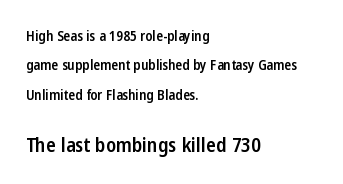
Underlining? Definitely not there. Line spacing here is loose. The font is running at a semibold setting, under full bold. Tracking here is standard; glyphs follow each other at the usual distance.
